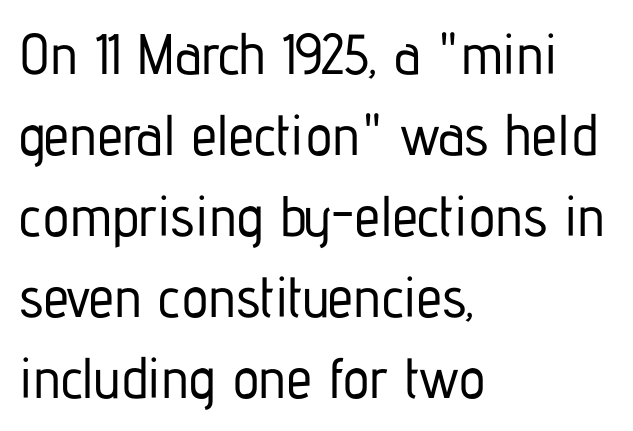
Q: Is the text italic (slanted)? A: No, it is upright.
Q: Is the typeface a serif or a sans-serif typeface? A: Sans-serif.
Q: Is the text underlined? A: No.
Q: How is the paragraph aligned? A: Left-aligned.
Q: Is the spacing between letters normal or unusually wide? A: Normal.
Q: Is the spacing between lines tight, normal or loose? A: Normal.
Q: Width (condensed, normal, or wide)? A: Condensed.
Q: Stroke contrast? A: Low.
Q: x-height? A: Medium.
Q: Monospaced? A: No.
